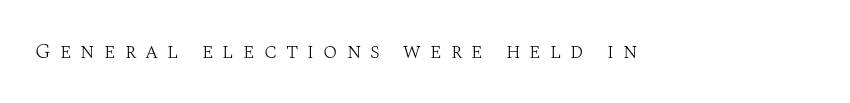
Inter-character spacing is expanded well beyond the font's built-in metrics. The passage shown is not underscored anywhere. The passage shown is not bold in any degree. This is roman type, the default non-slanted kind.
